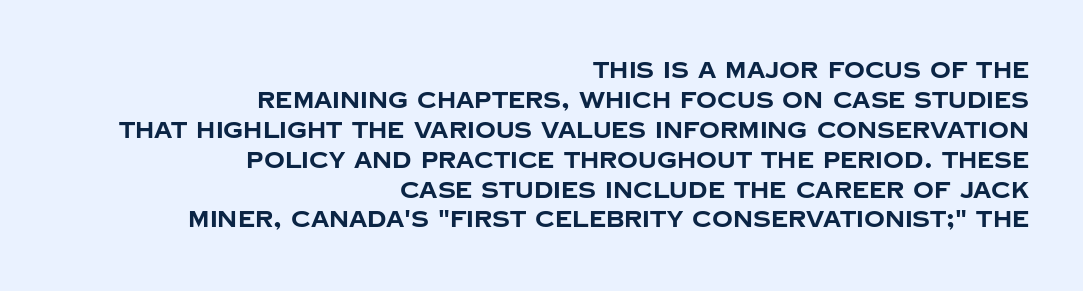
These lines keep a tight, regular rhythm from letter to letter. On the weight axis this lands at bold, roughly 700. If you drew a ruler down the right edge, every line would touch it. This block has exactly the height ordinary leading produces. Posture: vertical.
